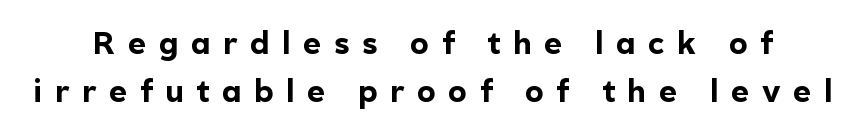
Look at the bottom of the vertical strokes: they stop flat, with no serifs. Posture: straight, roman, zero tilt. A normal amount of white space separates one row of letters from the next. Each row of text sits above clean, open space. Look at the tracking — it's clearly loosened, letters drifting apart. Proportional: the letters do not fall into vertical columns.
